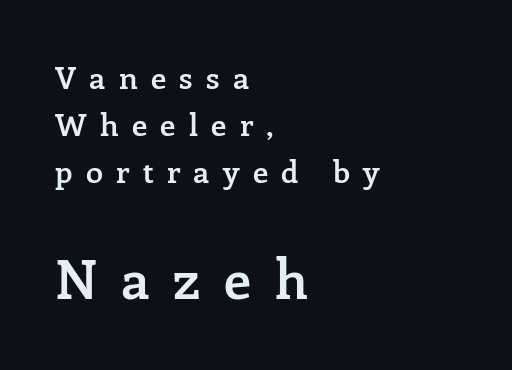
Leftover space on each line is placed entirely after the last word. Unlike a clean sans, this face finishes its strokes with serifs. Between one letter and the next there's a generous, obvious gap. Evenly set lines give the paragraph a standard silhouette. The letters advance in unequal steps, a hallmark of proportional type. Typesetter's note — lower block bumped up in size, upper block left smaller.
